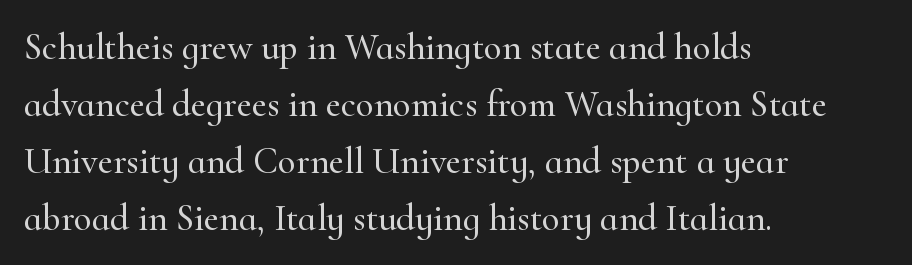
Q: Is the text italic (slanted)? A: No, it is upright.
Q: Is the typeface a serif or a sans-serif typeface? A: Serif.
Q: Is the text underlined? A: No.
Q: How is the paragraph aligned? A: Left-aligned.
Q: Is the spacing between letters normal or unusually wide? A: Normal.
Q: Is the spacing between lines tight, normal or loose? A: Normal.
Q: Width (condensed, normal, or wide)? A: Normal.
Q: Stroke contrast? A: High.
Q: x-height? A: Small.
Q: Monospaced? A: No.
